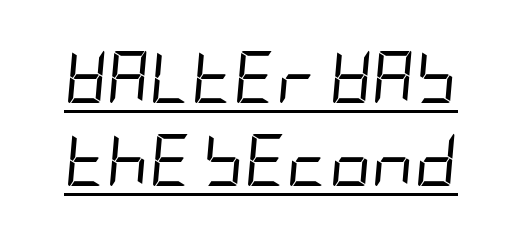
{"italic": "yes", "lean": "right", "slant_degrees": 5, "bold": "no", "weight": "regular", "width": "condensed", "stroke_contrast": "low", "x_height": "large", "underline": "yes", "line_spacing": "normal", "line_spacing_ratio": 1.6, "letter_spacing": "normal", "letter_spacing_em": 0.0, "glyph_px": 52}
